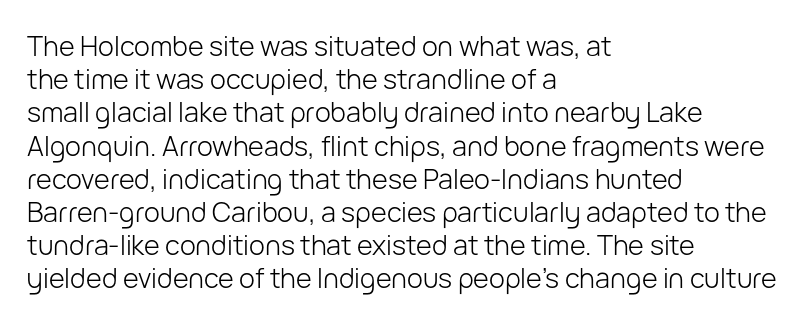
The image shows 27 px text type, upright; set left-aligned, line spacing 1.23x, normal letter spacing, not underlined.
